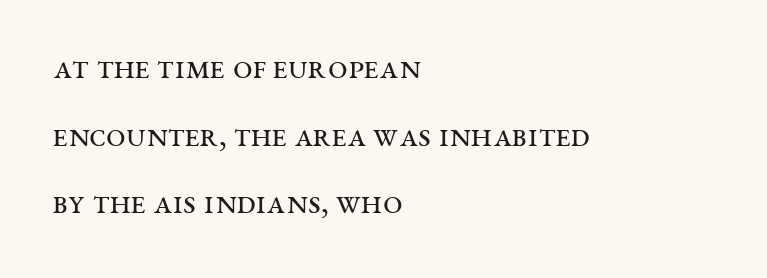
The image shows 35 px regular-weight, wide serif type, upright; set left-aligned, loose line spacing (1.93x), normal letter spacing, not underlined; medium stroke contrast and a large x-height.
